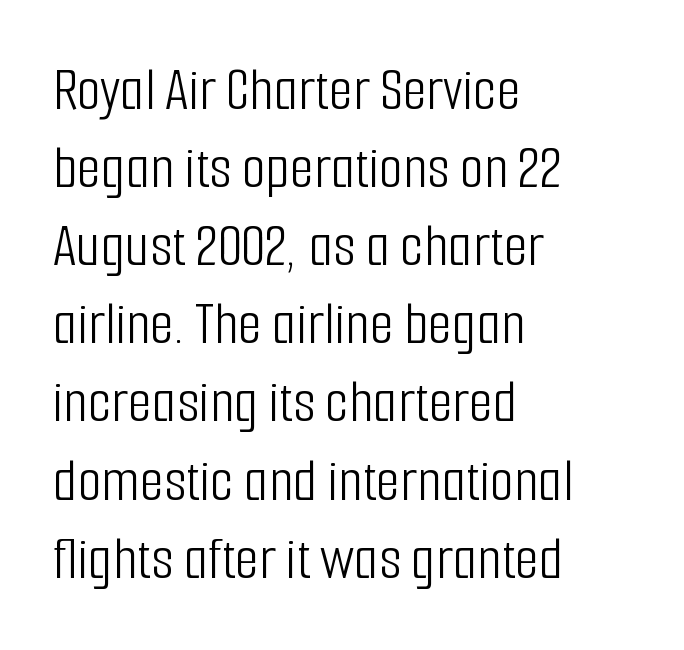
Q: Is the text bold? A: No.
Q: Is the text italic (slanted)? A: No, it is upright.
Q: Is the typeface a serif or a sans-serif typeface? A: Sans-serif.
Q: Is the text underlined? A: No.
Q: How is the paragraph aligned? A: Left-aligned.
Q: Is the spacing between letters normal or unusually wide? A: Normal.
Q: Is the spacing between lines tight, normal or loose? A: Normal.
Q: Width (condensed, normal, or wide)? A: Condensed.
Q: Stroke contrast? A: Low.
Q: x-height? A: Medium.
Q: Monospaced? A: No.
